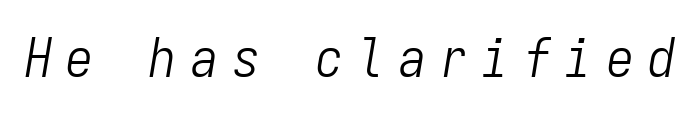
{"italic": "yes", "lean": "right", "slant_degrees": 9, "bold": "no", "weight": "light", "width": "condensed", "stroke_contrast": "low", "x_height": "medium", "monospaced": "yes", "underline": "no", "letter_spacing": "wide", "letter_spacing_em": 0.27, "glyph_px": 54}
